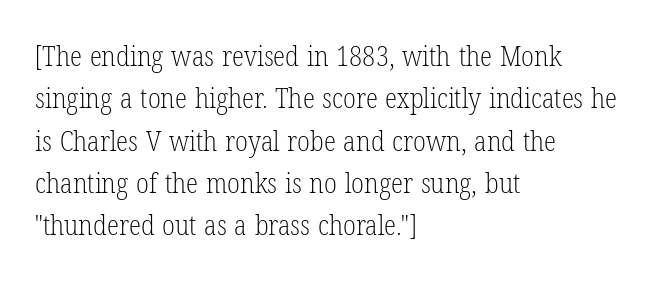
Q: Is the text bold? A: No.
Q: Is the text italic (slanted)? A: No, it is upright.
Q: Is the typeface a serif or a sans-serif typeface? A: Serif.
Q: Is the text underlined? A: No.
Q: How is the paragraph aligned? A: Left-aligned.
Q: Is the spacing between letters normal or unusually wide? A: Normal.
Q: Is the spacing between lines tight, normal or loose? A: Normal.
Q: Width (condensed, normal, or wide)? A: Condensed.
Q: Stroke contrast? A: Low.
Q: x-height? A: Medium.
Q: Monospaced? A: No.
